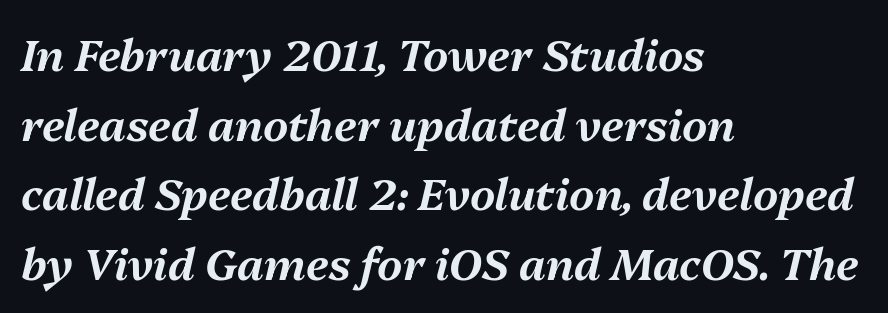
Q: Is the text italic (slanted)? A: Yes, it leans right by about 13 degrees.
Q: Is the text underlined? A: No.
Q: How is the paragraph aligned? A: Left-aligned.
Q: Is the spacing between letters normal or unusually wide? A: Normal.
Q: Is the spacing between lines tight, normal or loose? A: Normal.
Q: Width (condensed, normal, or wide)? A: Normal.
Q: Stroke contrast? A: Medium.
Q: x-height? A: Medium.
Q: Monospaced? A: No.
